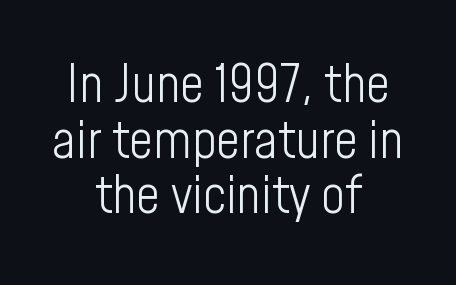
Teacher's note: observe the equal gaps on both sides — that is centered alignment. The face used here is proportionally spaced, like ordinary book or web type. The gaps between neighbouring characters are ordinary and unremarkable. Italic? Not at all — the glyphs are vertical.
